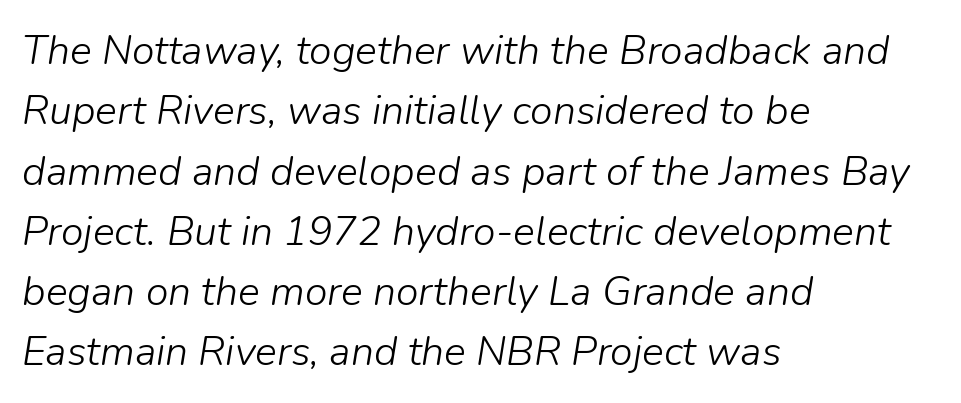
Think of a printed novel: that variable character pitch is what you see here. Stems and bowls with no extra thickness — not bold. The text carries the slant typical of an italic or oblique font. Where is the straight margin? On the left. Standard letterfit; no display-style spreading of the glyphs.
